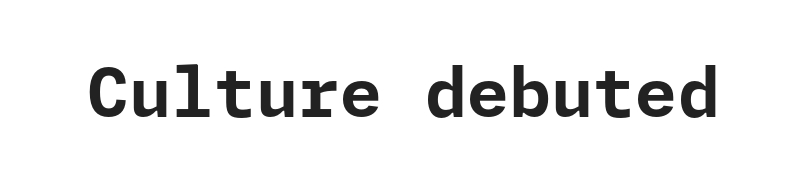
The image shows 68 px bold sans-serif type, upright; set normal letter spacing, not underlined; low stroke contrast and a medium x-height.
